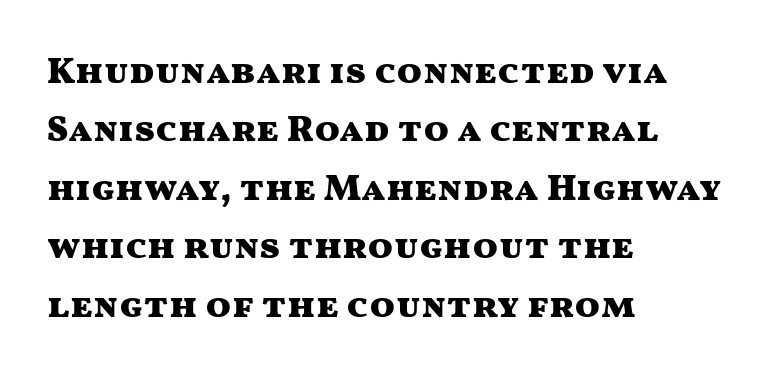
{"serif": "no", "italic": "no", "bold": "yes", "weight": "heavy", "width": "wide", "stroke_contrast": "medium", "x_height": "medium", "monospaced": "no", "underline": "no", "align": "left", "line_spacing": "normal", "line_spacing_ratio": 1.58, "letter_spacing": "normal", "letter_spacing_em": 0.0, "glyph_px": 37}
